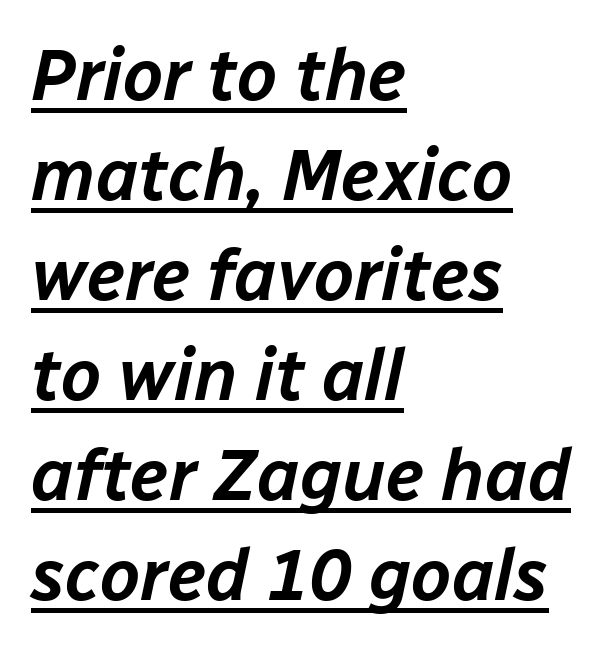
Q: Is the text italic (slanted)? A: Yes, it leans right by about 12 degrees.
Q: Is the text underlined? A: Yes.
Q: How is the paragraph aligned? A: Left-aligned.
Q: Is the spacing between letters normal or unusually wide? A: Normal.
Q: Is the spacing between lines tight, normal or loose? A: Normal.
Q: Width (condensed, normal, or wide)? A: Normal.
Q: Stroke contrast? A: Low.
Q: x-height? A: Medium.
Q: Monospaced? A: No.
